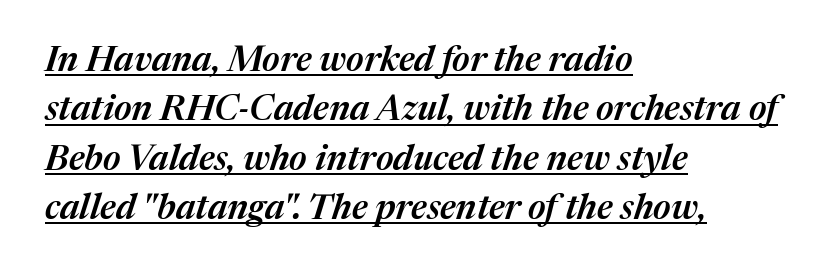
Q: Is the text bold? A: Semi-bold.
Q: Is the text italic (slanted)? A: Yes, it leans right by about 17 degrees.
Q: Is the text underlined? A: Yes.
Q: How is the paragraph aligned? A: Left-aligned.
Q: Is the spacing between letters normal or unusually wide? A: Normal.
Q: Is the spacing between lines tight, normal or loose? A: Normal.
Q: Width (condensed, normal, or wide)? A: Normal.
Q: Stroke contrast? A: Medium.
Q: x-height? A: Medium.
Q: Monospaced? A: No.
